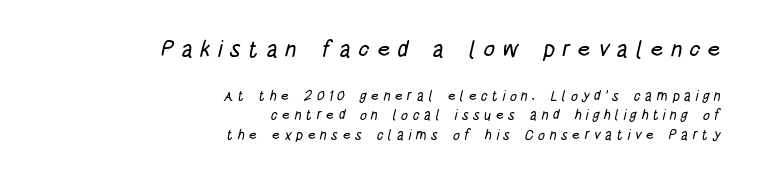
Q: Is the text underlined? A: No.
Q: How is the paragraph aligned? A: Right-aligned.
Q: Is the spacing between letters normal or unusually wide? A: Unusually wide.
Q: Is the spacing between lines tight, normal or loose? A: Normal.
Q: Which block of text is set in a larger size, the first (top) or the second (bottom)? A: The first (top) one.
